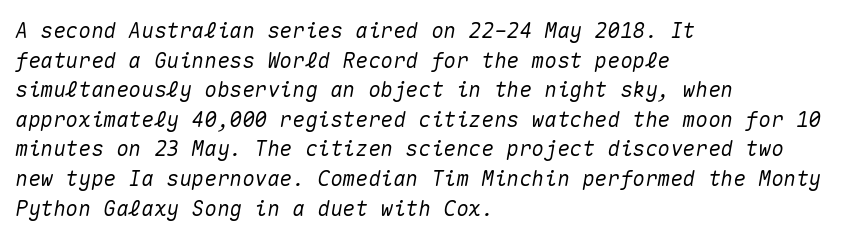
Vertical spacing — default. In terms of posture, this sample is oblique. These lines keep a tight, regular rhythm from letter to letter. The lines are quadded left. Any mark beneath the type? The region is blank.
